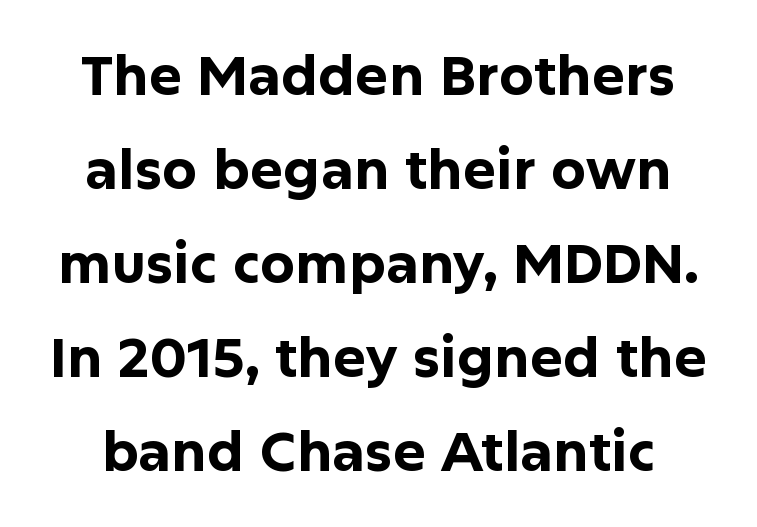
The image shows 55 px bold sans-serif type, upright; set line spacing 1.71x, normal letter spacing, not underlined; low stroke contrast and a medium x-height.
